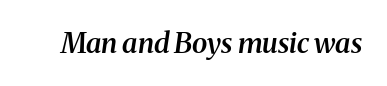
{"serif": "yes", "italic": "yes", "lean": "right", "slant_degrees": 8, "bold": "semi", "weight": "semibold", "width": "normal", "stroke_contrast": "medium", "x_height": "medium", "monospaced": "no", "underline": "no", "letter_spacing": "normal", "letter_spacing_em": 0.0, "glyph_px": 28}
